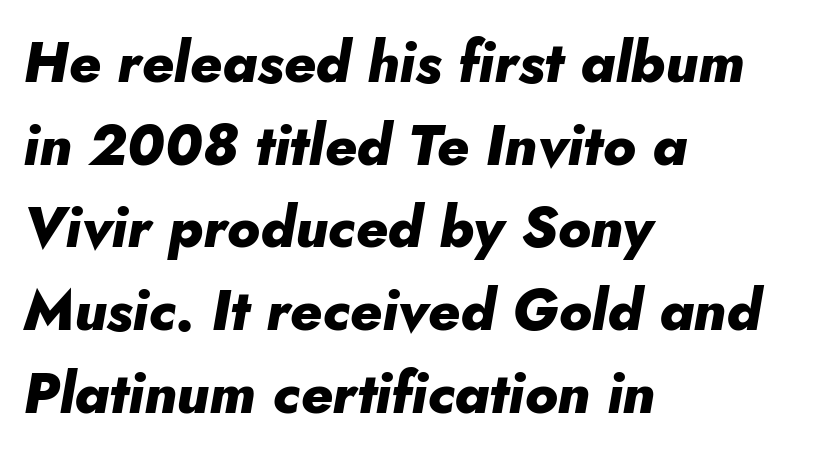
Default kerning and tracking; the words read as compact shapes. Looking at the ascenders, they clearly lean. You could not count columns in this text — the font is proportionally spaced. This sample keeps an unexceptional amount of space between lines. You'd pick this weight for a headline — it's a proper bold.
